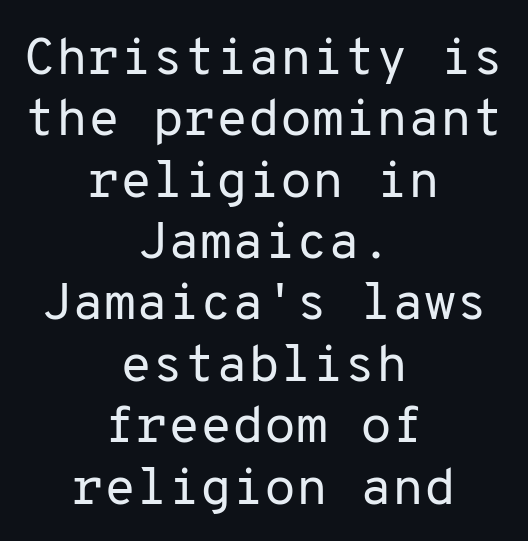
Counters stay open thanks to moderate or lighter strokes. Honestly, the letter spacing is just normal — you wouldn't notice it. The passage is arranged like a title page — every line centered. This is roman type, the default non-slanted kind. The gap between lines stays unmarked. Look at the bottom of the vertical strokes: they stop flat, with no serifs.
